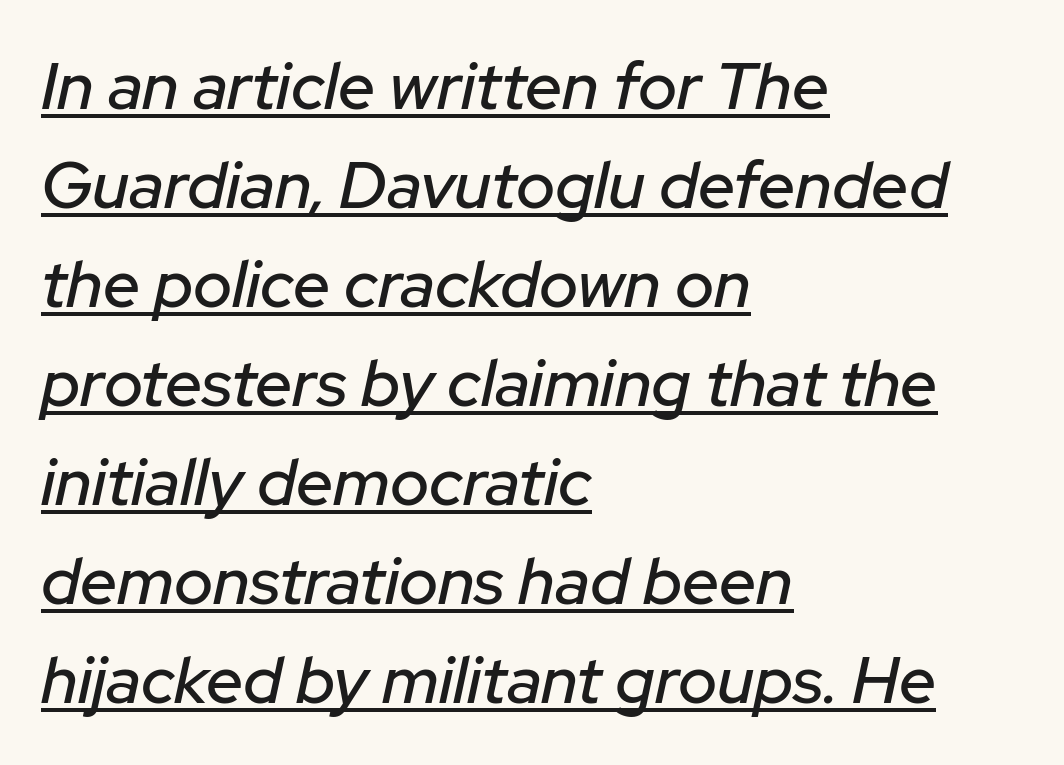
{"italic": "yes", "lean": "right", "slant_degrees": 12, "width": "normal", "stroke_contrast": "low", "x_height": "medium", "monospaced": "no", "underline": "yes", "align": "left", "line_spacing": "normal", "line_spacing_ratio": 1.5, "letter_spacing": "normal", "letter_spacing_em": 0.0, "glyph_px": 66}
